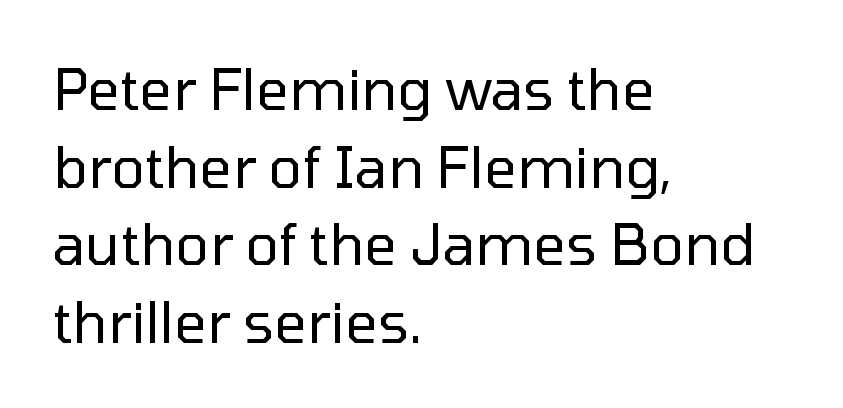
{"serif": "no", "italic": "no", "bold": "no", "weight": "regular", "width": "normal", "stroke_contrast": "low", "x_height": "medium", "monospaced": "no", "underline": "no", "align": "left", "line_spacing": "normal", "line_spacing_ratio": 1.36, "letter_spacing": "normal", "letter_spacing_em": 0.0, "glyph_px": 57}
